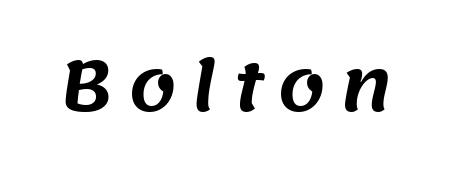
The image shows 68 px sans-serif type; set unusually wide letter spacing (+0.21 em), not underlined; medium stroke contrast and a large x-height.
